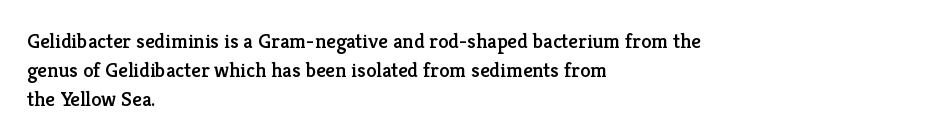
Each word holds together tightly as a unit, with standard inter-letter gaps. Left-aligned paragraph, ragged on the right. The vertical gap from one line to the next is medium. Nope, not italic — everything's standing straight. Check the space under the baseline: it is left empty.
